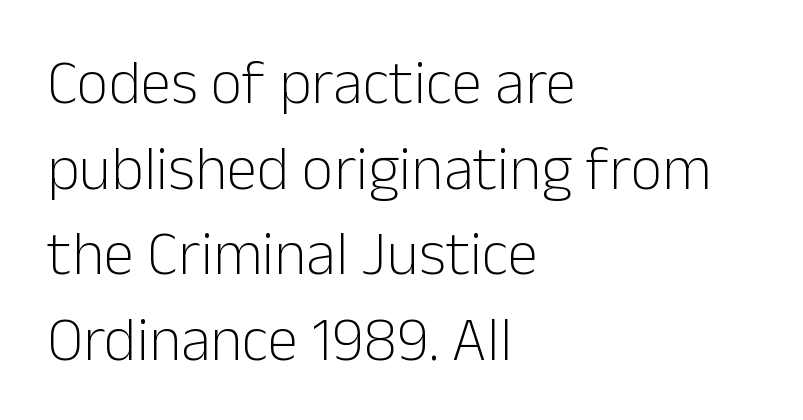
Q: Is the text bold? A: No.
Q: Is the text italic (slanted)? A: No, it is upright.
Q: Is the typeface a serif or a sans-serif typeface? A: Sans-serif.
Q: Is the text underlined? A: No.
Q: How is the paragraph aligned? A: Left-aligned.
Q: Is the spacing between letters normal or unusually wide? A: Normal.
Q: Is the spacing between lines tight, normal or loose? A: Normal.
Q: Width (condensed, normal, or wide)? A: Normal.
Q: Stroke contrast? A: Low.
Q: x-height? A: Medium.
Q: Monospaced? A: No.
